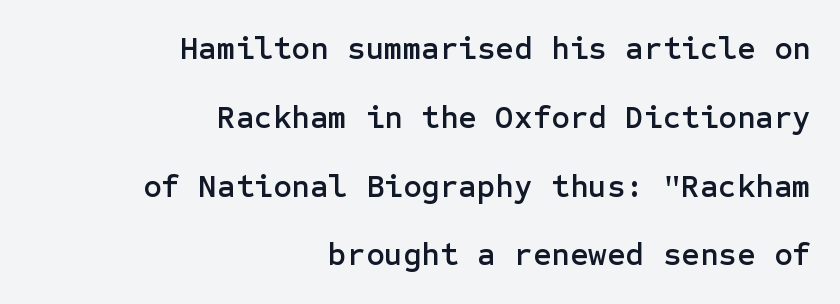
The rag falls on the left side of this text block. Nope, no serifs anywhere on these letters. The letters stand straight up with perfectly vertical stems. Each new line begins a long way beneath the previous one. Inter-character spacing is left at the font's built-in metrics.
